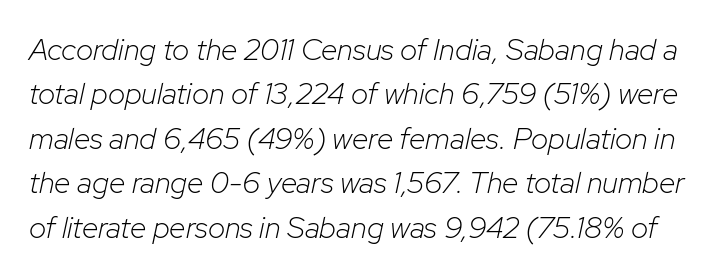
Lines of text with bare space underneath. The letters advance in unequal steps, a hallmark of proportional type. There's an unmistakable incline to the writing here. Standard letterfit; no display-style spreading of the glyphs. The leading is moderate, giving the passage an even texture. Stem width sits at or under what a default text font uses.
